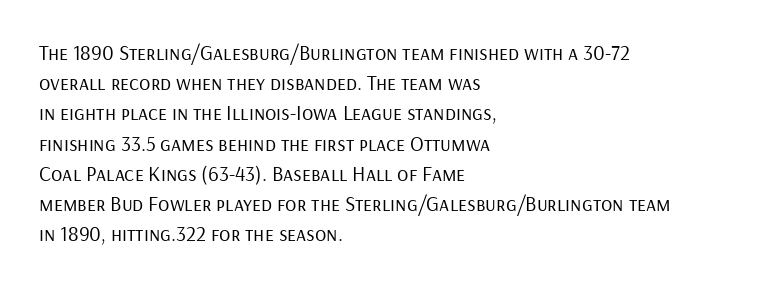
The image shows 21 px text type, upright; set left-aligned, normal line spacing (1.44x), normal letter spacing, not underlined.
